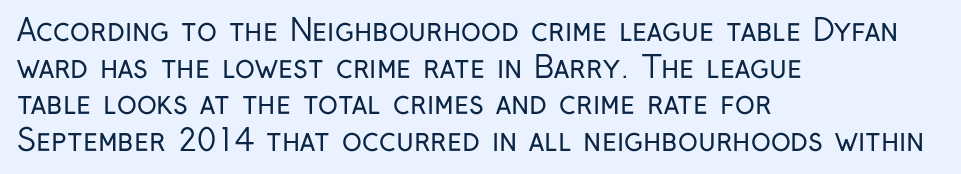
The image shows 30 px regular-weight, condensed sans-serif type, upright; set left-aligned, line spacing 1.22x, normal letter spacing, not underlined; low stroke contrast and a medium x-height.
